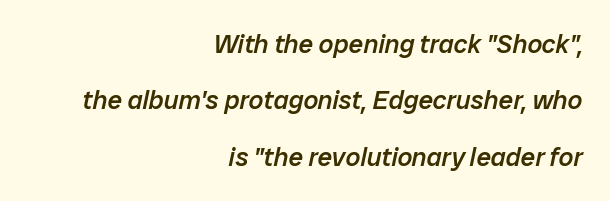
The image shows 26 px text type, italic (leaning right); set right-aligned, loose line spacing (2.17x), normal letter spacing, not underlined.
